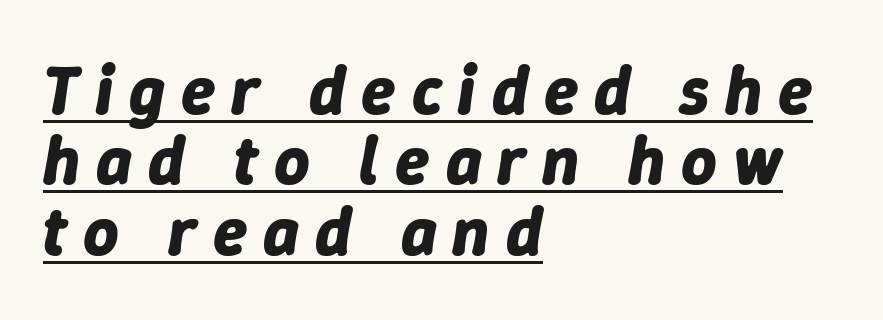
Tracking value appears strongly positive — letters spread wide. Italic: yes, the glyphs are oblique. Look at the stroke-to-counter ratio: heavy, a bold. Casual observation: everything's shoved over to the left. Looks like someone drew a line under every word here. Notice how descenders almost collide with the ascenders below — that's tight leading.
